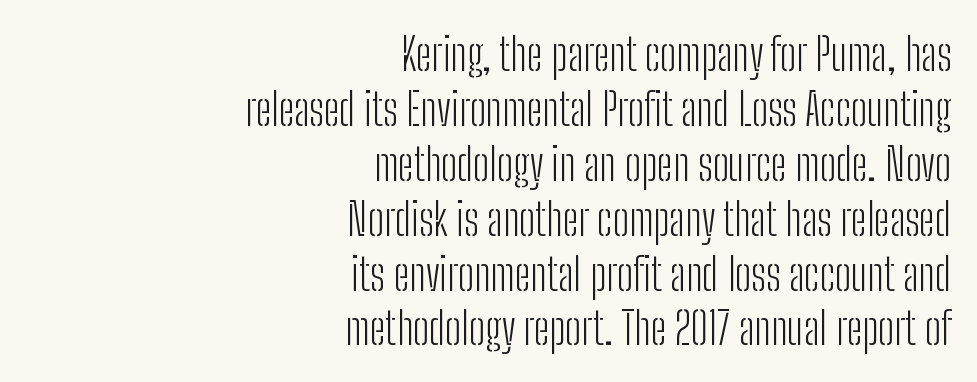
Q: Is the text bold? A: No.
Q: Is the text italic (slanted)? A: No, it is upright.
Q: Is the typeface a serif or a sans-serif typeface? A: Sans-serif.
Q: Is the text underlined? A: No.
Q: How is the paragraph aligned? A: Right-aligned.
Q: Is the spacing between letters normal or unusually wide? A: Normal.
Q: Width (condensed, normal, or wide)? A: Condensed.
Q: Stroke contrast? A: Low.
Q: x-height? A: Medium.
Q: Monospaced? A: No.
